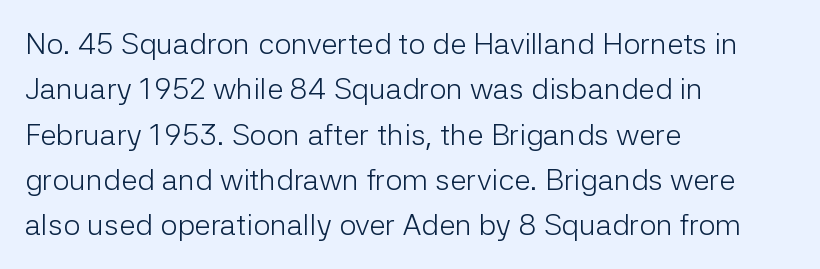
Q: Is the text bold? A: No.
Q: Is the text italic (slanted)? A: No, it is upright.
Q: Is the typeface a serif or a sans-serif typeface? A: Sans-serif.
Q: Is the text underlined? A: No.
Q: How is the paragraph aligned? A: Left-aligned.
Q: Is the spacing between letters normal or unusually wide? A: Normal.
Q: Is the spacing between lines tight, normal or loose? A: Normal.
Q: Width (condensed, normal, or wide)? A: Normal.
Q: Stroke contrast? A: Low.
Q: x-height? A: Medium.
Q: Monospaced? A: No.
